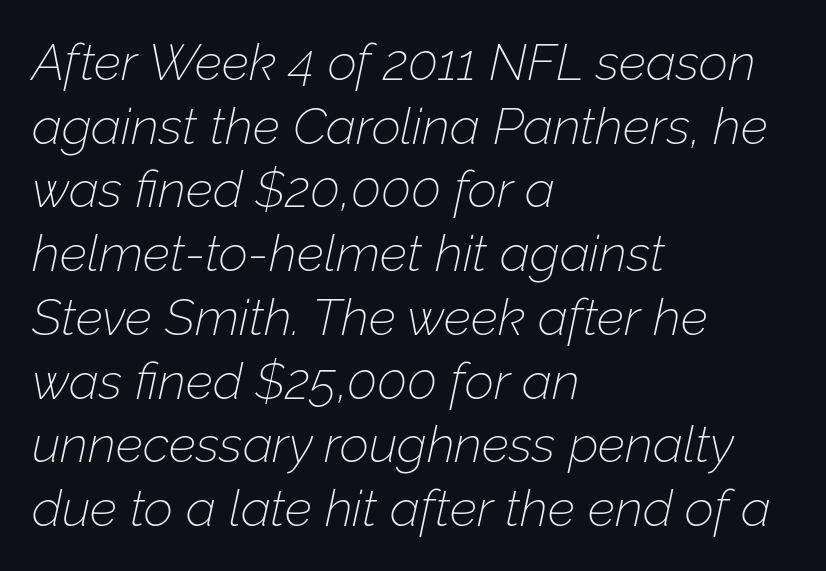
Q: Is the text bold? A: No.
Q: Is the text italic (slanted)? A: Yes, it leans right by about 12 degrees.
Q: Is the text underlined? A: No.
Q: How is the paragraph aligned? A: Left-aligned.
Q: Is the spacing between letters normal or unusually wide? A: Normal.
Q: Is the spacing between lines tight, normal or loose? A: Normal.
Q: Width (condensed, normal, or wide)? A: Normal.
Q: Stroke contrast? A: Low.
Q: x-height? A: Medium.
Q: Monospaced? A: No.
